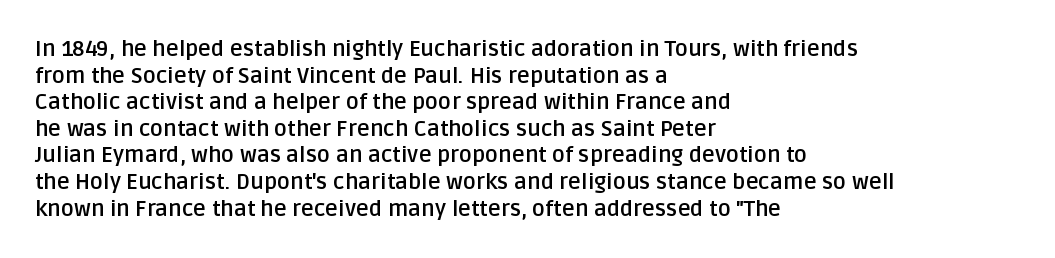
Which margin do the lines hug? The left one — the right edge is uneven. Weight check: bold — yes, fully. Tracking here is standard; glyphs follow each other at the usual distance. Unlike italic type, these characters show no tilt at all. Just letters on the line, the space beneath them empty.
